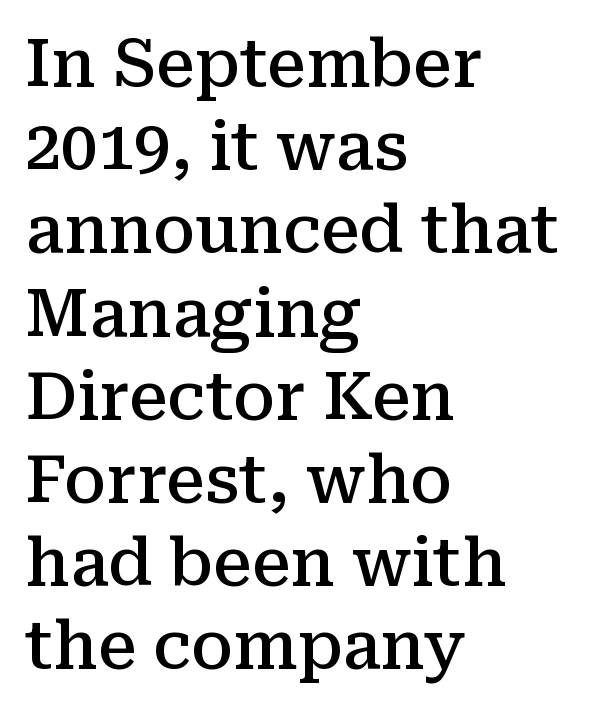
Q: Is the text bold? A: Semi-bold.
Q: Is the text italic (slanted)? A: No, it is upright.
Q: Is the typeface a serif or a sans-serif typeface? A: Serif.
Q: Is the text underlined? A: No.
Q: How is the paragraph aligned? A: Left-aligned.
Q: Is the spacing between letters normal or unusually wide? A: Normal.
Q: Is the spacing between lines tight, normal or loose? A: Normal.
Q: Width (condensed, normal, or wide)? A: Normal.
Q: Stroke contrast? A: Medium.
Q: x-height? A: Medium.
Q: Monospaced? A: No.
